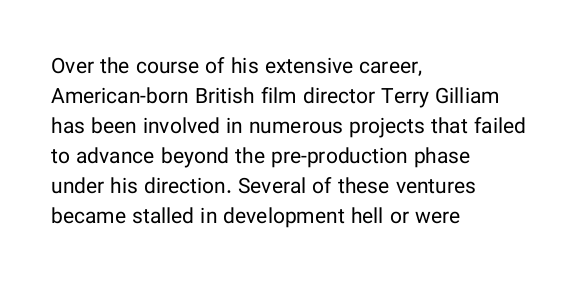
Q: Is the text bold? A: No.
Q: Is the text italic (slanted)? A: No, it is upright.
Q: Is the text underlined? A: No.
Q: How is the paragraph aligned? A: Left-aligned.
Q: Is the spacing between letters normal or unusually wide? A: Normal.
Q: Is the spacing between lines tight, normal or loose? A: Normal.
